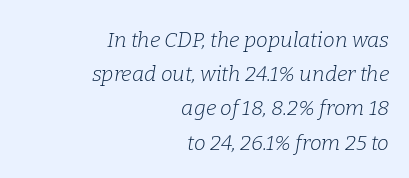
Stems here are at most as thick as an everyday book face. Any mark beneath the type? The region is blank. Here the glyphs are tracked normally, forming tight word shapes. Notice how the stems are inclined rather than vertical — that's the hallmark of italics. One glance says typical: line gaps are just what's usual.
